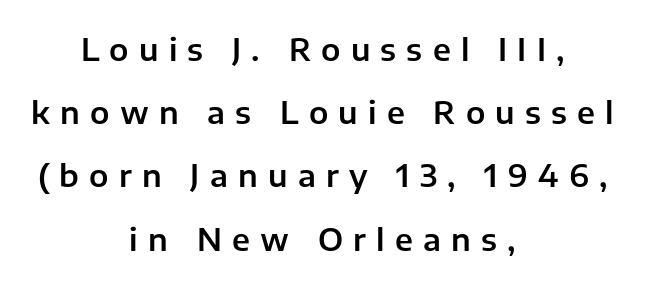
Q: Is the text italic (slanted)? A: No, it is upright.
Q: Is the typeface a serif or a sans-serif typeface? A: Sans-serif.
Q: Is the text underlined? A: No.
Q: How is the paragraph aligned? A: Centered.
Q: Is the spacing between letters normal or unusually wide? A: Unusually wide.
Q: Is the spacing between lines tight, normal or loose? A: Loose.
Q: Width (condensed, normal, or wide)? A: Normal.
Q: Stroke contrast? A: Low.
Q: x-height? A: Medium.
Q: Monospaced? A: No.
